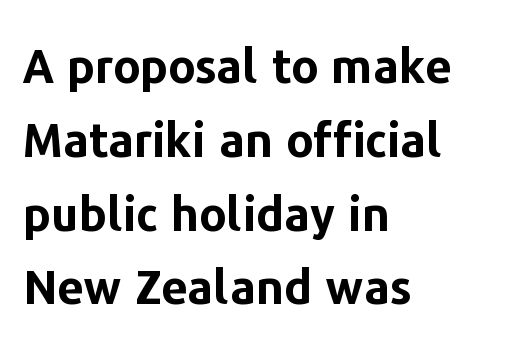
Q: Is the text bold? A: Yes.
Q: Is the text italic (slanted)? A: No, it is upright.
Q: Is the typeface a serif or a sans-serif typeface? A: Sans-serif.
Q: Is the text underlined? A: No.
Q: How is the paragraph aligned? A: Left-aligned.
Q: Is the spacing between letters normal or unusually wide? A: Normal.
Q: Is the spacing between lines tight, normal or loose? A: Normal.
Q: Width (condensed, normal, or wide)? A: Normal.
Q: Stroke contrast? A: Low.
Q: x-height? A: Medium.
Q: Monospaced? A: No.
